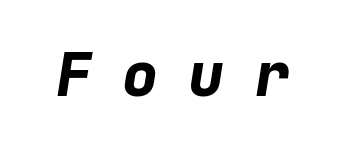
Emphasis-style slanted type is in use. Note the uniform advance width — an 'i' takes as much space as an 'm'. Thick stems and heavy bowls — unmistakably bold. The string is rendered with underlining switched off. Students, note that the glyphs here are deliberately spaced far apart.
